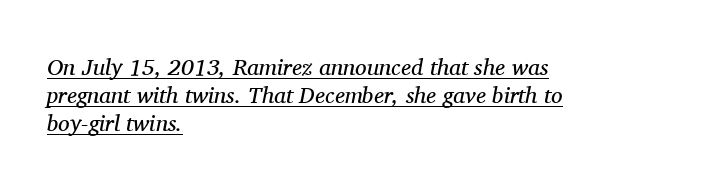
The image shows 23 px text type, italic (leaning right); set left-aligned, line spacing 1.21x, normal letter spacing, underlined.
